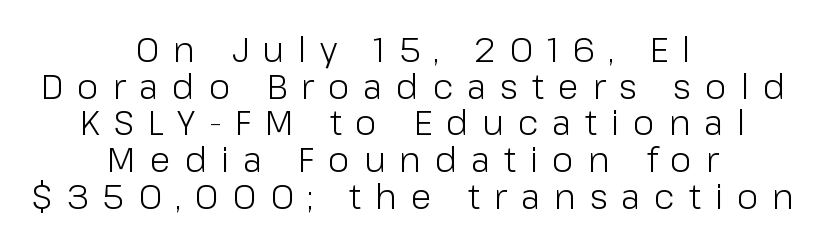
A sans-serif font was chosen for this passage. Heaviness? Minimal to ordinary, like unemphasized prose. Cramped leading. The passage shown is typed in a proportional face where columns would drift.
